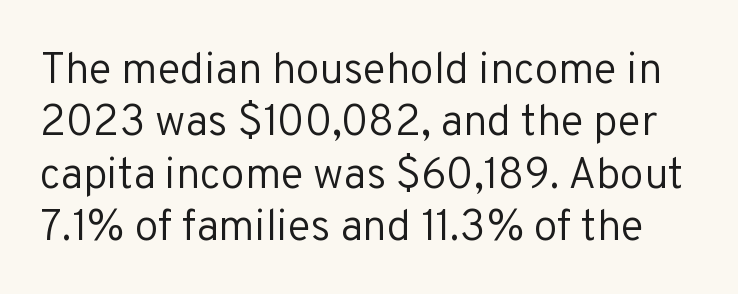
Q: Is the text bold? A: No.
Q: Is the text italic (slanted)? A: No, it is upright.
Q: Is the typeface a serif or a sans-serif typeface? A: Sans-serif.
Q: Is the text underlined? A: No.
Q: Is the spacing between letters normal or unusually wide? A: Normal.
Q: Width (condensed, normal, or wide)? A: Normal.
Q: Stroke contrast? A: Low.
Q: x-height? A: Medium.
Q: Monospaced? A: No.
